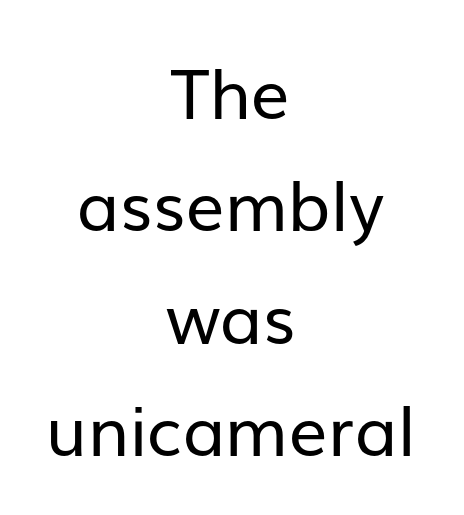
{"serif": "no", "italic": "no", "bold": "no", "weight": "regular", "width": "normal", "stroke_contrast": "low", "x_height": "medium", "monospaced": "no", "underline": "no", "align": "center", "line_spacing": "normal", "line_spacing_ratio": 1.63, "letter_spacing": "normal", "letter_spacing_em": 0.0, "glyph_px": 69}
